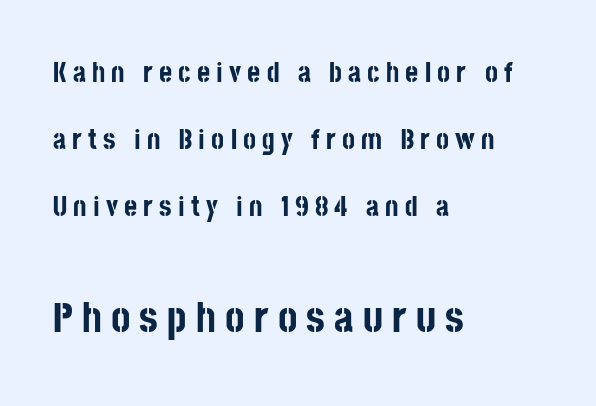
The letters are bold, with thick, heavy strokes. The words here are not underlined. Visually the block forms a straight wall on the left and a jagged coastline on the right. Characters remain perfectly vertical along every line. Unlike a traditional serif, this face leaves its strokes unadorned. The horizontal fit of the characters is loose and conspicuously gappy.
